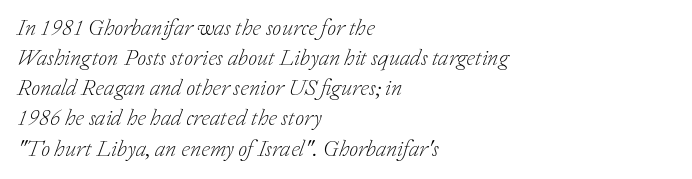
The image shows 23 px text type, italic (leaning right); set left-aligned, normal line spacing (1.31x), normal letter spacing, not underlined.
